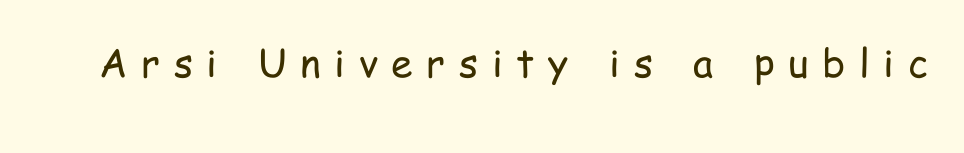
Q: Is the text bold? A: No.
Q: Is the text italic (slanted)? A: No, it is upright.
Q: Is the typeface a serif or a sans-serif typeface? A: Sans-serif.
Q: Is the text underlined? A: No.
Q: Is the spacing between letters normal or unusually wide? A: Unusually wide.
Q: Width (condensed, normal, or wide)? A: Condensed.
Q: Stroke contrast? A: Low.
Q: x-height? A: Medium.
Q: Monospaced? A: No.
